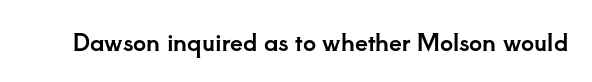
Each word holds together tightly as a unit, with standard inter-letter gaps. Posture: upright roman. The specimen omits any rule beneath the text block's lines.
